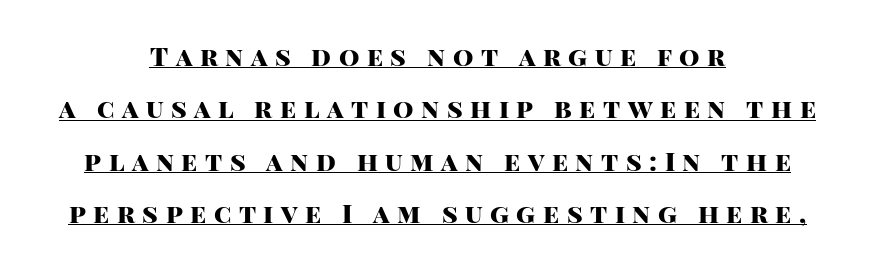
The image shows 26 px bold type, upright; set centered, loose line spacing (2.01x), unusually wide letter spacing (+0.29 em), underlined.
